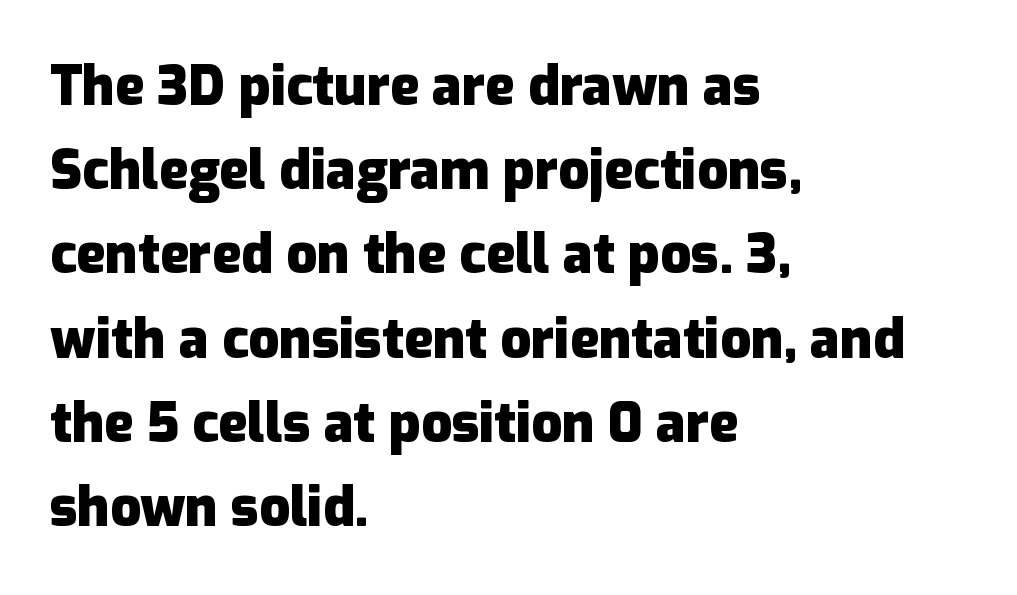
Q: Is the text bold? A: Yes.
Q: Is the text italic (slanted)? A: No, it is upright.
Q: Is the typeface a serif or a sans-serif typeface? A: Sans-serif.
Q: Is the text underlined? A: No.
Q: How is the paragraph aligned? A: Left-aligned.
Q: Is the spacing between letters normal or unusually wide? A: Normal.
Q: Is the spacing between lines tight, normal or loose? A: Normal.
Q: Width (condensed, normal, or wide)? A: Normal.
Q: Stroke contrast? A: Low.
Q: x-height? A: Medium.
Q: Monospaced? A: No.
